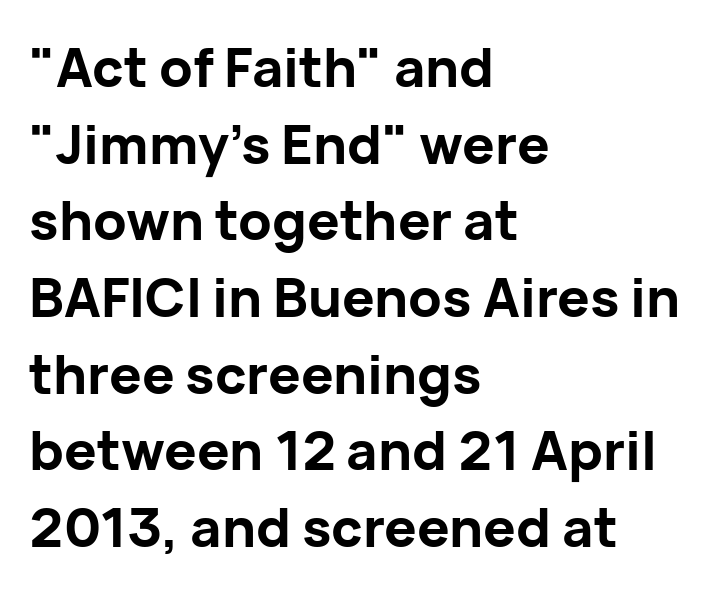
Q: Is the text bold? A: Yes.
Q: Is the text italic (slanted)? A: No, it is upright.
Q: Is the typeface a serif or a sans-serif typeface? A: Sans-serif.
Q: Is the text underlined? A: No.
Q: How is the paragraph aligned? A: Left-aligned.
Q: Is the spacing between letters normal or unusually wide? A: Normal.
Q: Is the spacing between lines tight, normal or loose? A: Normal.
Q: Width (condensed, normal, or wide)? A: Normal.
Q: Stroke contrast? A: Low.
Q: x-height? A: Medium.
Q: Monospaced? A: No.
